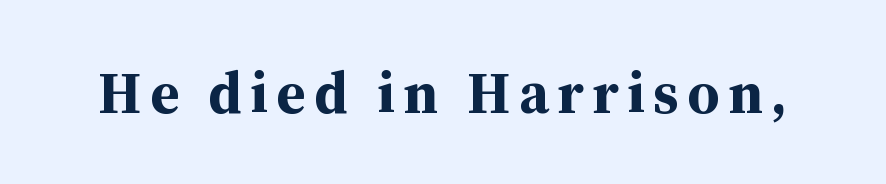
You can tell it's not italic because the verticals are truly vertical. The rendering uses natural spacing where letterforms have individual widths. Examine the stroke ends and you'll spot serifs. The face used here has the dense, thick strokes of a bold.
